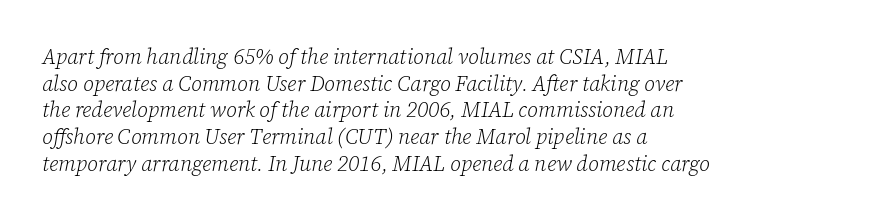
The passage is arranged the way most books set body copy — flush left. The glyphs are unaccompanied by any horizontal stroke below them. You can tell it's italic because the verticals aren't actually vertical. Honestly, the letter spacing is just normal — you wouldn't notice it.
